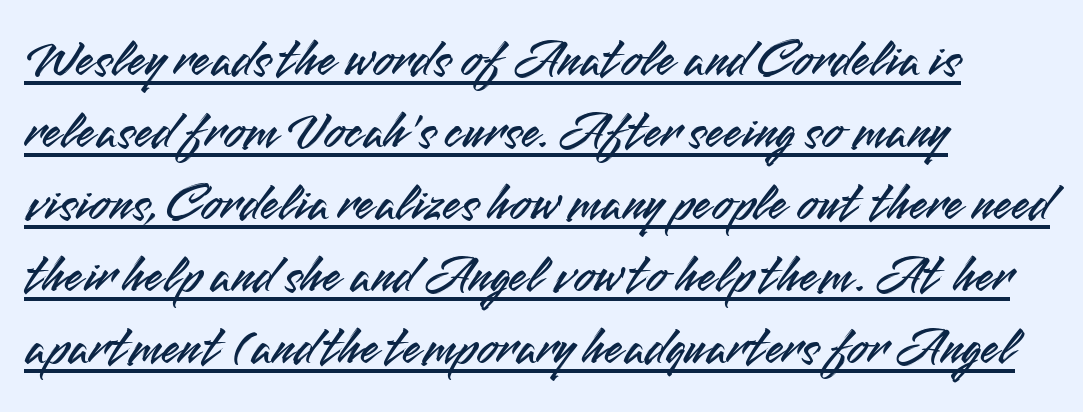
{"serif": "no", "width": "normal", "stroke_contrast": "medium", "x_height": "small", "monospaced": "no", "underline": "yes", "align": "left", "line_spacing": "normal", "line_spacing_ratio": 1.36, "letter_spacing": "normal", "letter_spacing_em": 0.0, "glyph_px": 53}
